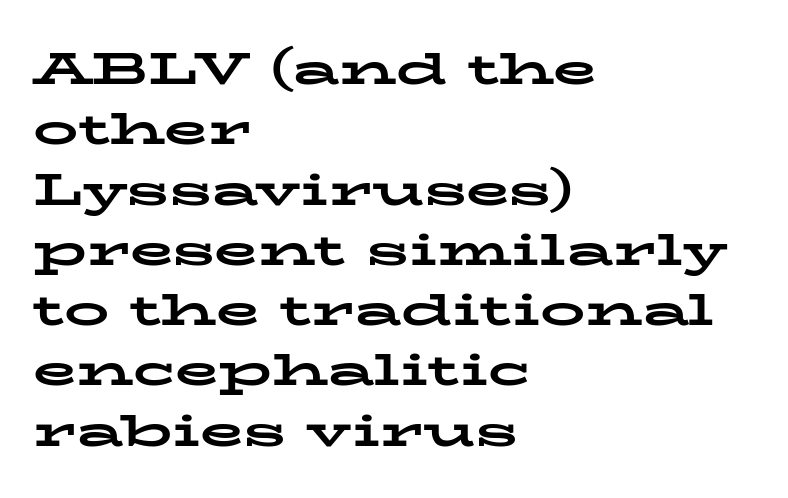
Q: Is the text bold? A: Yes.
Q: Is the text italic (slanted)? A: No, it is upright.
Q: Is the typeface a serif or a sans-serif typeface? A: Serif.
Q: Is the text underlined? A: No.
Q: How is the paragraph aligned? A: Left-aligned.
Q: Is the spacing between letters normal or unusually wide? A: Normal.
Q: Is the spacing between lines tight, normal or loose? A: Normal.
Q: Width (condensed, normal, or wide)? A: Wide.
Q: Stroke contrast? A: Low.
Q: x-height? A: Medium.
Q: Monospaced? A: No.
